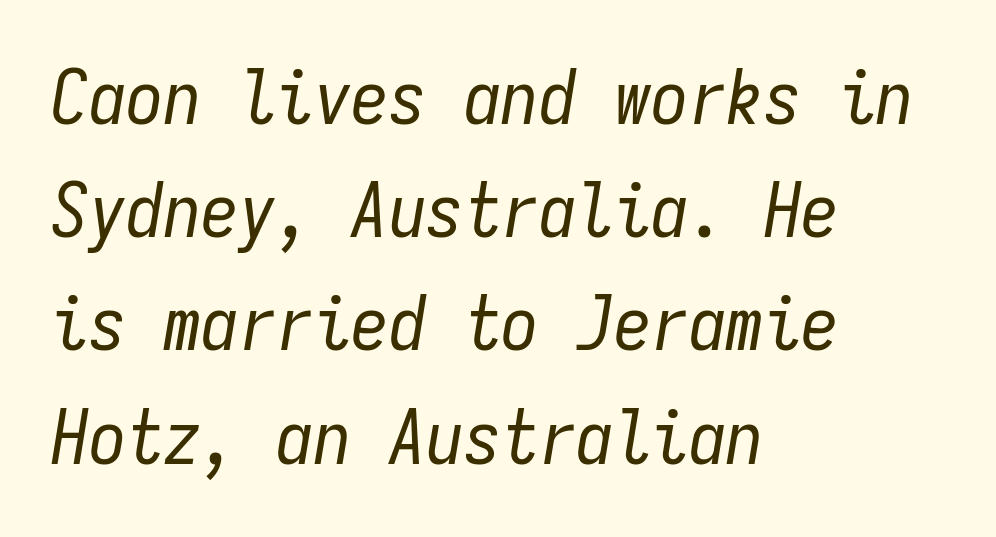
The image shows 75 px regular-weight, condensed type, italic (leaning right), monospaced; set left-aligned, normal line spacing (1.51x), normal letter spacing, not underlined; low stroke contrast and a medium x-height.
